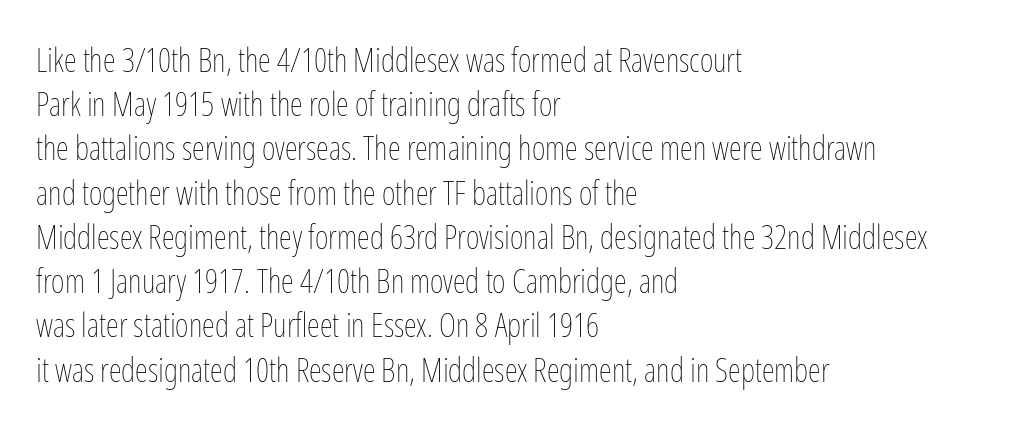
Each letter keeps its own natural width here, so spacing adapts to shape. Reading down the block, your eye returns to a fixed left position each line. The passage shown has conventional tracking throughout. A quiet, ordinary-to-light weight characterises the typeface. Descenders are the only things crossing below the line. When letters stand straight like this, we call the style roman or upright.
